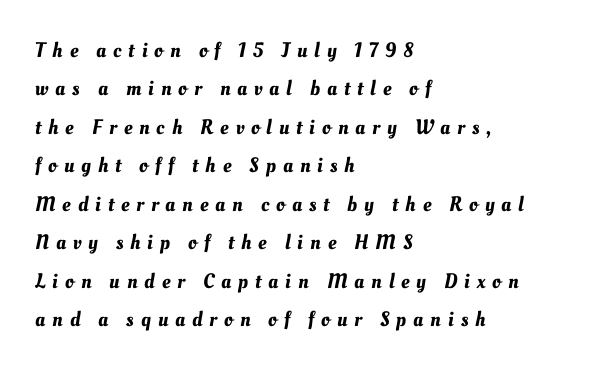
Q: Is the text underlined? A: No.
Q: How is the paragraph aligned? A: Left-aligned.
Q: Is the spacing between letters normal or unusually wide? A: Unusually wide.
